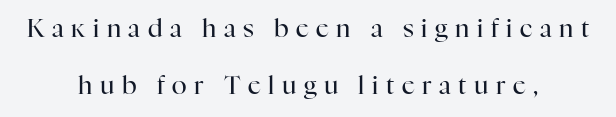
{"italic": "no", "bold": "no", "underline": "no", "align": "center", "line_spacing": "loose", "line_spacing_ratio": 2.29, "letter_spacing": "wide", "letter_spacing_em": 0.3, "glyph_px": 25}
